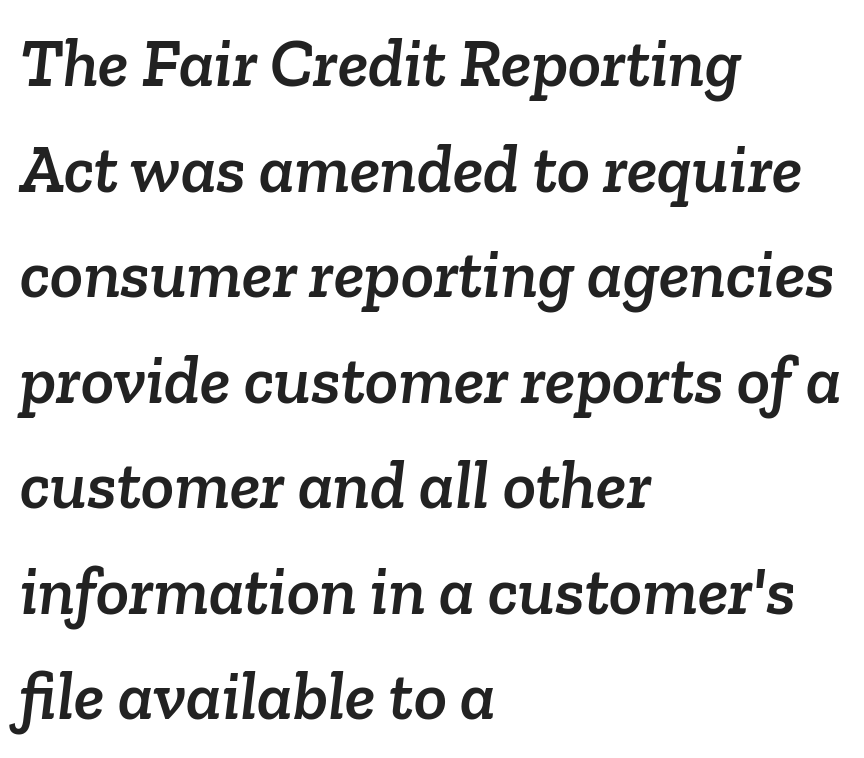
The space beneath each line is pristine and unruled. A typesetter would call this proportional, since set widths differ per character. I'd call this a serif setting — the letters wear small feet. The vertical gap from one line to the next is medium. The line texture is even and compact thanks to regular tracking. The setting favours the left margin, as ordinary paragraphs usually do.
